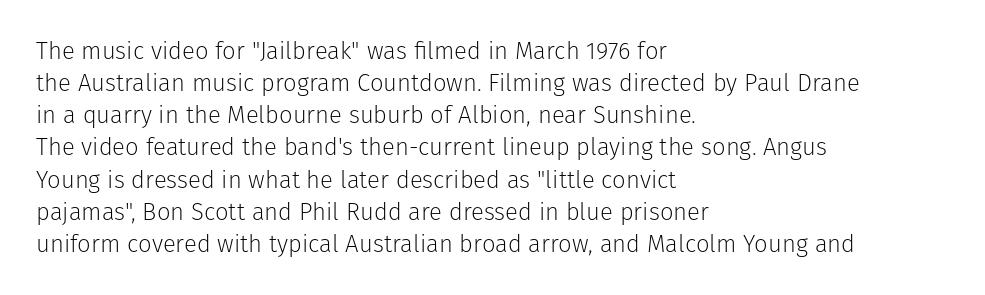
{"italic": "no", "bold": "no", "underline": "no", "align": "left", "line_spacing": "normal", "line_spacing_ratio": 1.34, "letter_spacing": "normal", "letter_spacing_em": 0.0, "glyph_px": 24}
